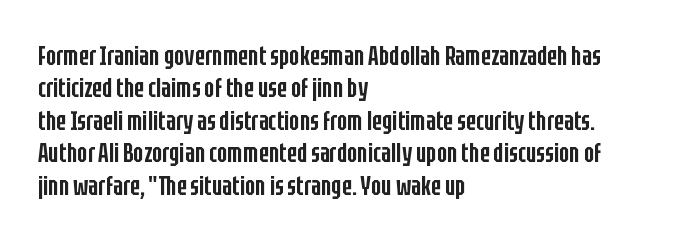
Beneath every word, the page is bare. A somewhat darkened texture: the type is semibold rather than bold. The axis of the letterforms is exactly vertical. Words appear dense and cohesive because spacing is normal.
